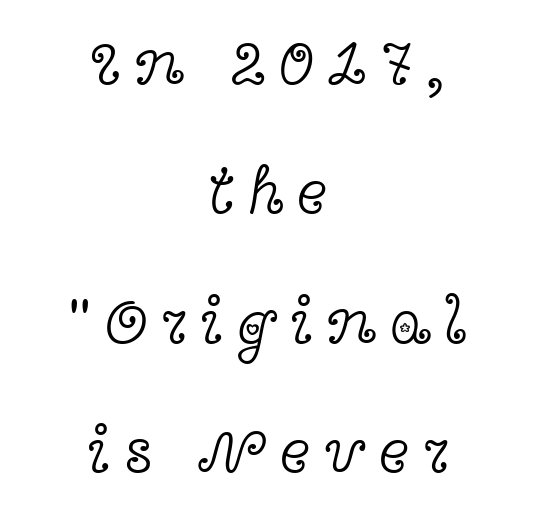
The image shows 65 px light, wide serif type, upright; set centered, loose line spacing (1.99x), unusually wide letter spacing (+0.2 em), not underlined; a medium x-height.
